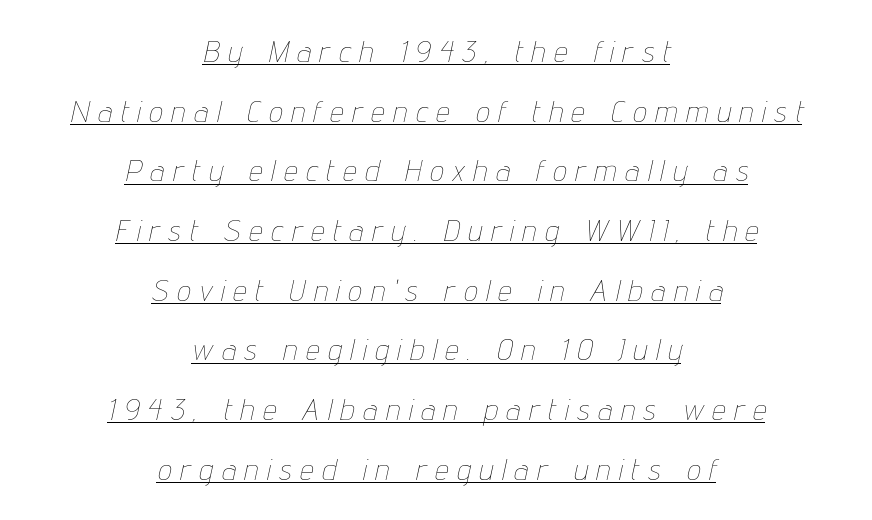
This sample is center-justified, so both line endings float freely. The glyphs look as if they've been sheared to an angle. Compared with typical body copy, the letter spacing here is much looser. Loosely led — the rows are spread out. The rendered words wear a rule along their underside.
